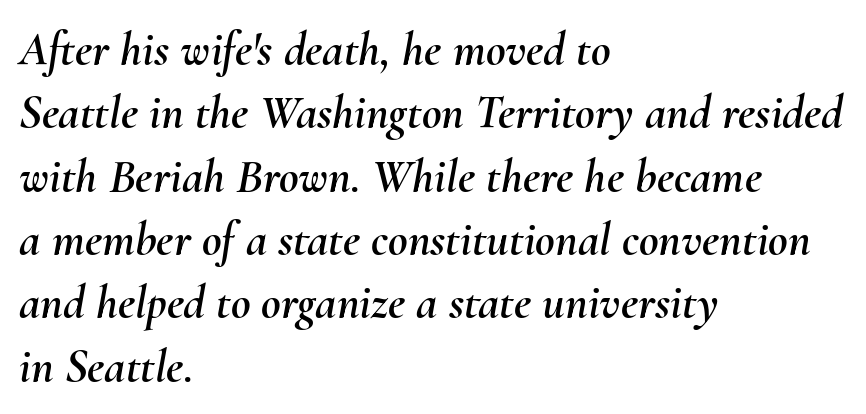
{"italic": "yes", "lean": "right", "slant_degrees": 10, "width": "normal", "stroke_contrast": "medium", "x_height": "small", "monospaced": "no", "underline": "no", "align": "left", "line_spacing": "normal", "line_spacing_ratio": 1.32, "letter_spacing": "normal", "letter_spacing_em": 0.0, "glyph_px": 48}
